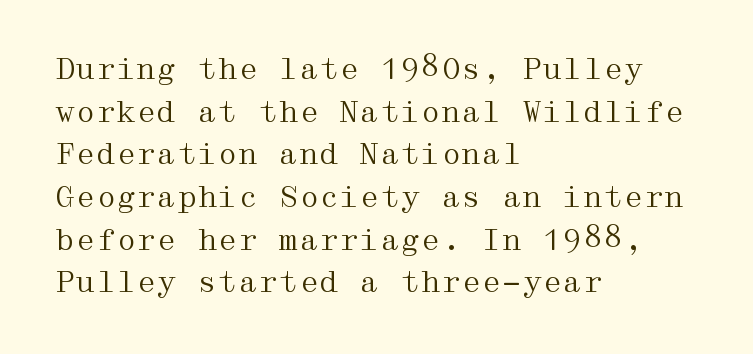
This block has exactly the height ordinary leading produces. Does the copy run flush right? No — it runs flush left. Posture: vertical. Each stroke keeps to a modest, everyday thickness or less. Small tapered or slab feet sit at the stroke ends, so this counts as serif.
